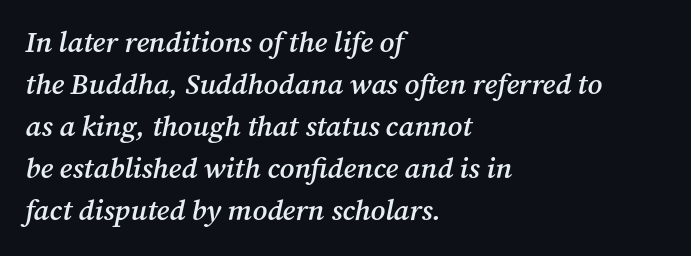
Q: Is the text bold? A: Semi-bold.
Q: Is the text italic (slanted)? A: Yes, it leans right by about 12 degrees.
Q: Is the typeface a serif or a sans-serif typeface? A: Serif.
Q: Is the text underlined? A: No.
Q: How is the paragraph aligned? A: Left-aligned.
Q: Is the spacing between letters normal or unusually wide? A: Normal.
Q: Is the spacing between lines tight, normal or loose? A: Normal.
Q: Width (condensed, normal, or wide)? A: Normal.
Q: Stroke contrast? A: Medium.
Q: x-height? A: Medium.
Q: Monospaced? A: No.
